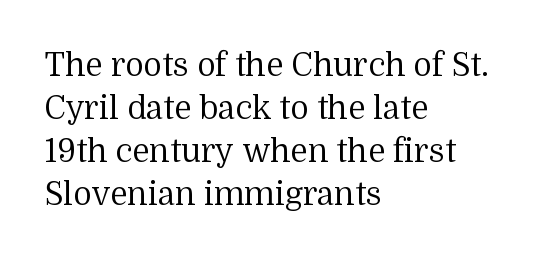
The text block is weighted toward the left margin, trailing off unevenly rightward. The characters are drawn with everyday or finer stroke widths. The letterforms sit shoulder to shoulder at normal distance. A typesetter would label this face a serif. The passage shown is not underscored anywhere. Think of a printed novel: that variable character pitch is what you see here.
